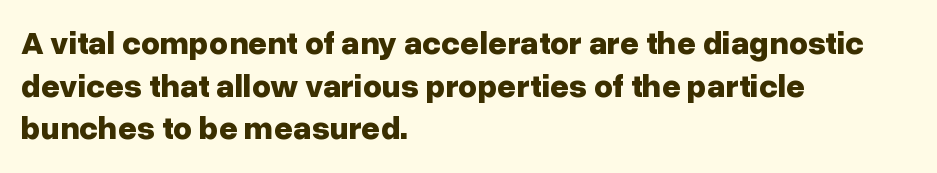
Characters remain perfectly vertical along every line. Observe the ordinary spacing: letters are neighbours, not strangers. Bold? Absolutely — the strokes are thick and heavy. In terms of letterform style, serifs are entirely absent. These lines are set flush left with a ragged right edge.
